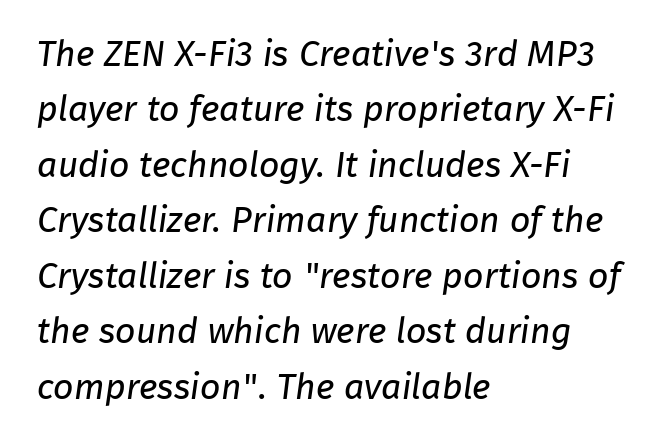
The image shows 36 px regular-weight sans-serif type; set left-aligned, normal line spacing (1.54x), normal letter spacing, not underlined; low stroke contrast and a medium x-height.
